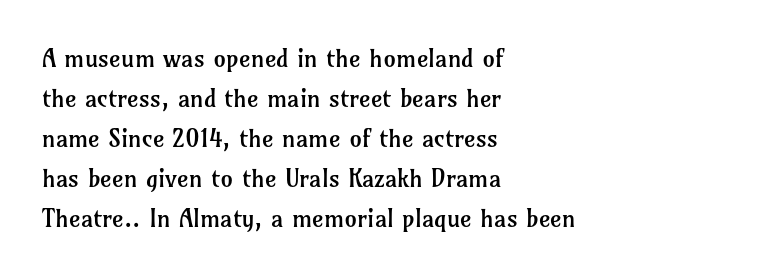
The area under the type is left untouched. A typesetter would mark this as roman, not italic. What's the leading like? Ordinary, nothing unusual. A typesetter would call this zero additional tracking. Which margin do the lines hug? The left one — the right edge is uneven. The cut favours lightness, reaching ordinary text weight at its darkest.
